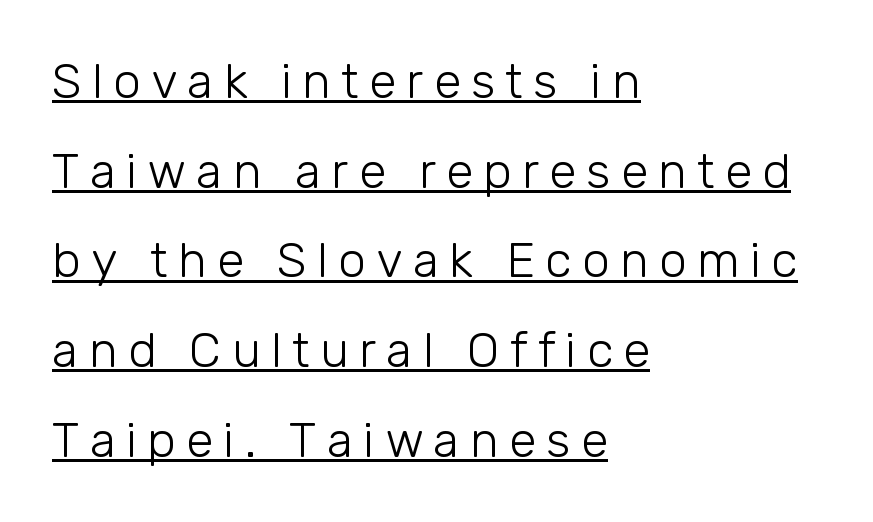
A rule runs beneath these lines of type. This sample has the flowing, uneven cadence of proportional lettering. If you drew a line through each stem, it would be perfectly vertical. The paragraph shown leans on its left margin. Letterform terminals end flat and unadorned throughout the passage. Is the stroke heavy? The answer is a plain regular-or-lighter.
